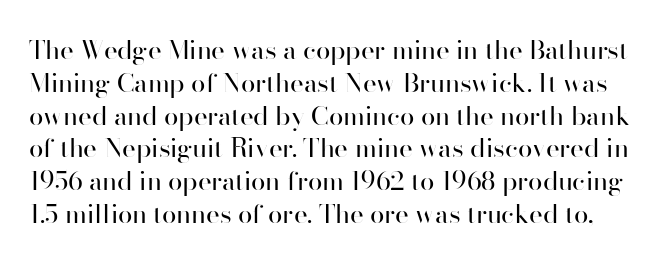
{"italic": "no", "bold": "no", "underline": "no", "line_spacing": "normal", "line_spacing_ratio": 1.26, "letter_spacing": "normal", "letter_spacing_em": 0.0, "glyph_px": 26}
